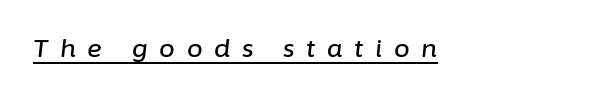
Q: Is the text italic (slanted)? A: Yes, it leans right by about 6 degrees.
Q: Is the text underlined? A: Yes.
Q: Is the spacing between letters normal or unusually wide? A: Unusually wide.
